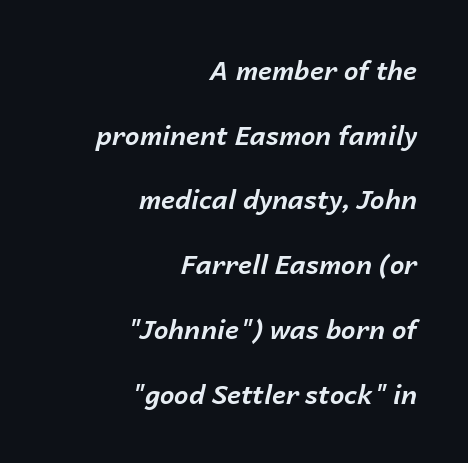
The image shows 26 px bold type, italic (leaning right); set right-aligned, loose line spacing (2.49x), normal letter spacing, not underlined.
